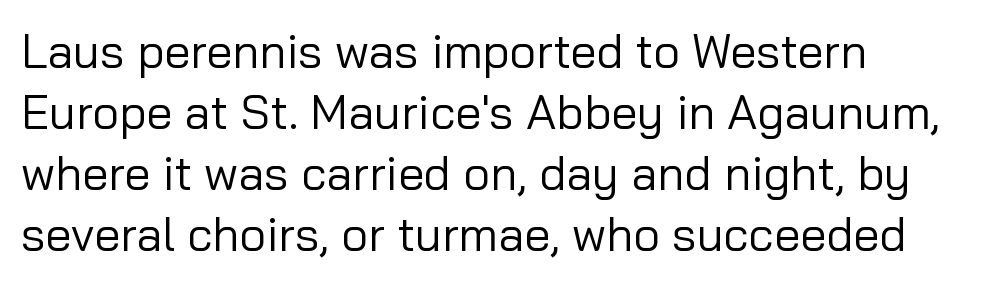
The image shows 47 px regular-weight sans-serif type, upright; set left-aligned, normal line spacing (1.3x), normal letter spacing, not underlined; low stroke contrast and a medium x-height.
